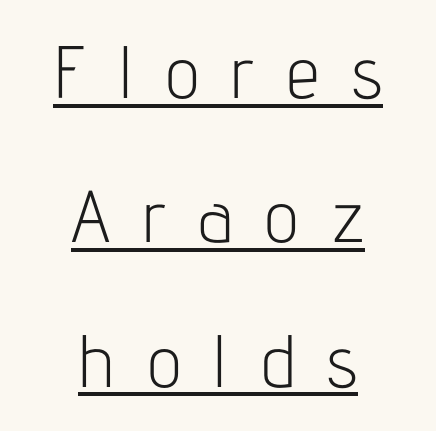
{"serif": "no", "italic": "no", "bold": "no", "weight": "light", "width": "condensed", "stroke_contrast": "low", "x_height": "medium", "monospaced": "no", "underline": "yes", "align": "center", "line_spacing": "loose", "line_spacing_ratio": 1.95, "letter_spacing": "wide", "letter_spacing_em": 0.43, "glyph_px": 74}
